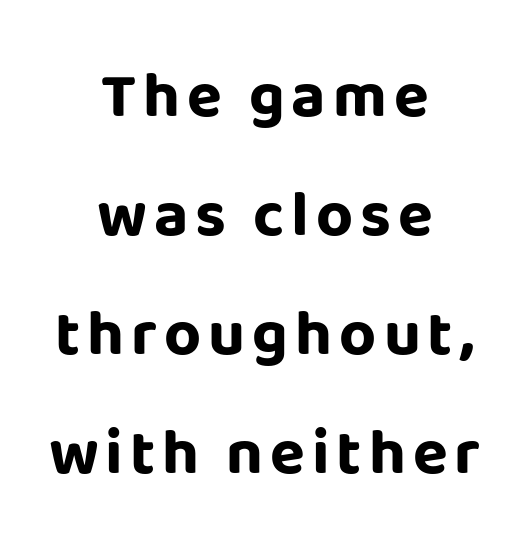
Q: Is the text bold? A: Yes.
Q: Is the text italic (slanted)? A: No, it is upright.
Q: Is the typeface a serif or a sans-serif typeface? A: Sans-serif.
Q: Is the text underlined? A: No.
Q: How is the paragraph aligned? A: Centered.
Q: Width (condensed, normal, or wide)? A: Normal.
Q: Stroke contrast? A: Low.
Q: x-height? A: Large.
Q: Monospaced? A: No.
